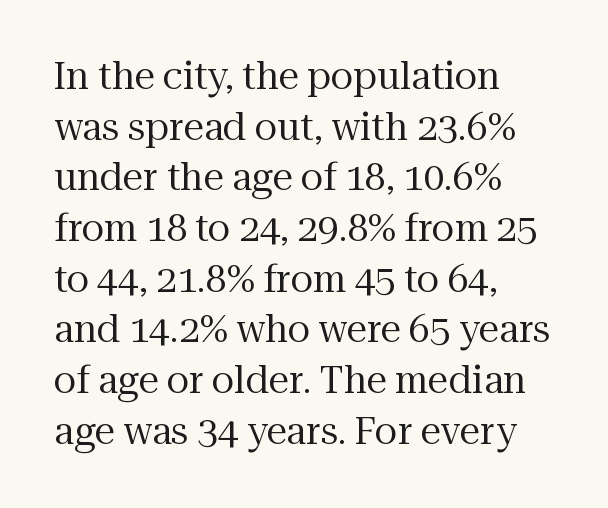
{"serif": "yes", "italic": "no", "bold": "no", "weight": "regular", "width": "normal", "stroke_contrast": "medium", "x_height": "medium", "monospaced": "no", "underline": "no", "align": "left", "line_spacing": "normal", "line_spacing_ratio": 1.37, "letter_spacing": "normal", "letter_spacing_em": 0.0, "glyph_px": 37}
